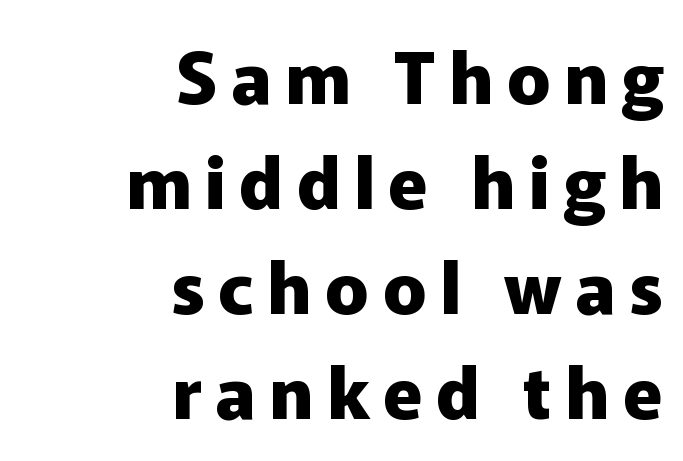
The image shows 72 px heavy sans-serif type, upright; set right-aligned, normal line spacing (1.46x), not underlined; low stroke contrast and a medium x-height.
